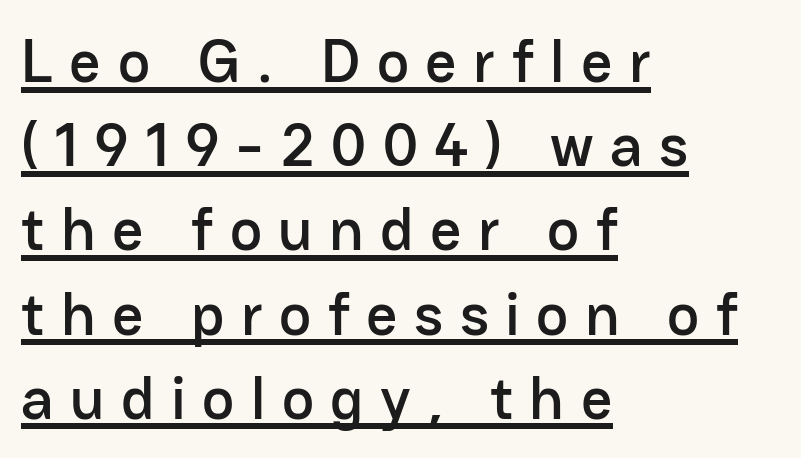
The image shows 61 px sans-serif type, upright; set left-aligned, normal line spacing (1.38x), unusually wide letter spacing (+0.27 em), underlined; low stroke contrast and a medium x-height.
